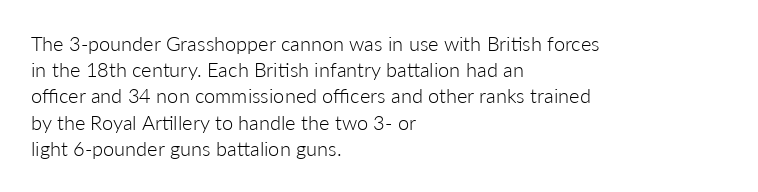
No chunkiness to these letters — they're not bold. Alignment: flush left. Do the letters lean? They stand straight. Horizontal bands of white between lines are of average thickness. Has an underline been added? It has not. Is the letter spacing exaggerated? No — it looks like the ordinary default.
